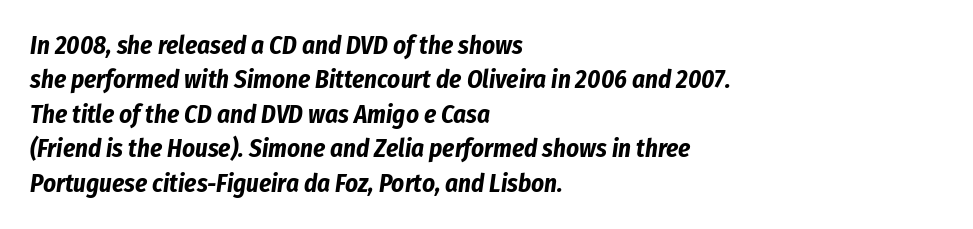
The image shows 25 px bold type, italic (leaning right); set left-aligned, normal line spacing (1.38x), normal letter spacing, not underlined.
